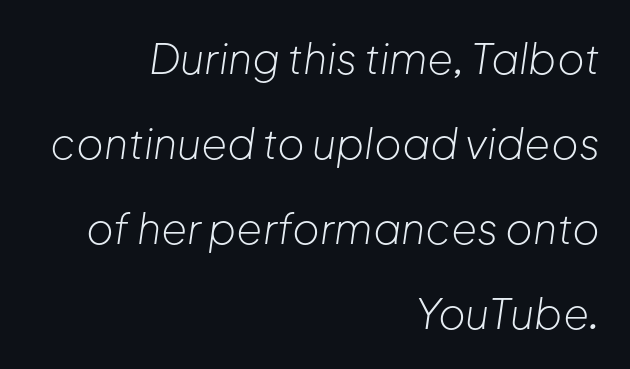
The image shows 42 px light type, italic (leaning right); set right-aligned, loose line spacing (2.02x), normal letter spacing, not underlined; low stroke contrast and a medium x-height.
